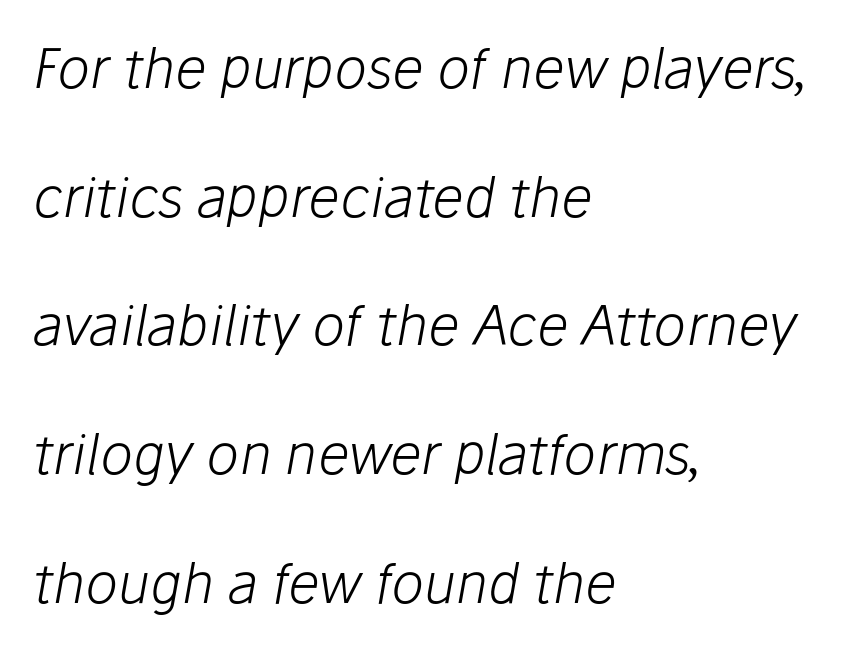
{"italic": "yes", "lean": "right", "slant_degrees": 10, "bold": "no", "weight": "light", "width": "normal", "stroke_contrast": "low", "x_height": "medium", "monospaced": "no", "underline": "no", "align": "left", "line_spacing": "loose", "line_spacing_ratio": 2.34, "letter_spacing": "normal", "letter_spacing_em": 0.0, "glyph_px": 55}
